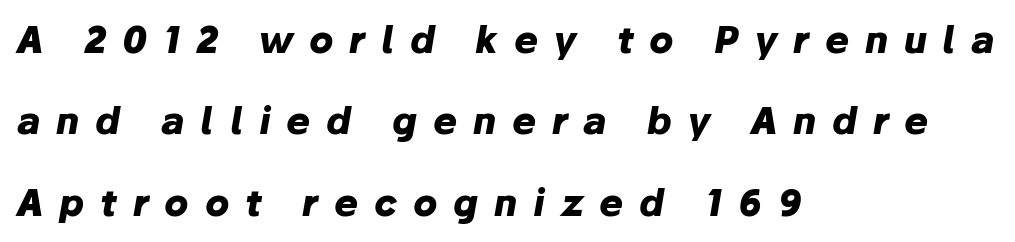
The image shows 36 px heavy type, italic (leaning right); set left-aligned, loose line spacing (2.26x), unusually wide letter spacing (+0.44 em), not underlined; low stroke contrast and a medium x-height.
